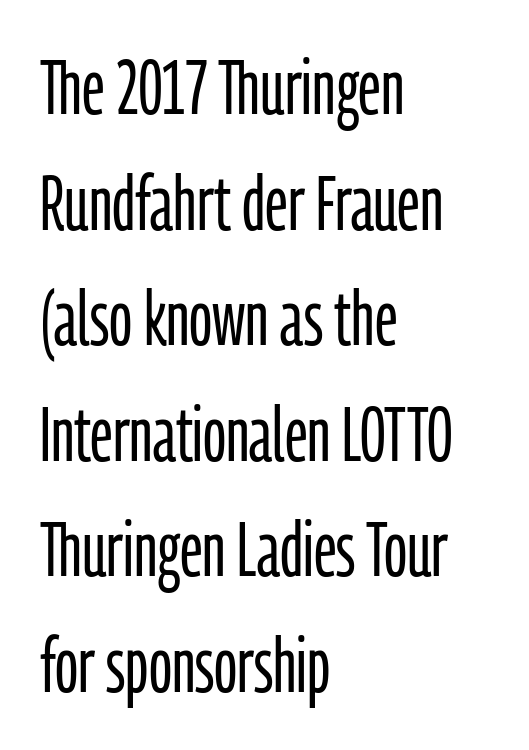
The image shows 76 px light, condensed sans-serif type, upright; set left-aligned, normal line spacing (1.52x), normal letter spacing, not underlined; low stroke contrast and a medium x-height.
